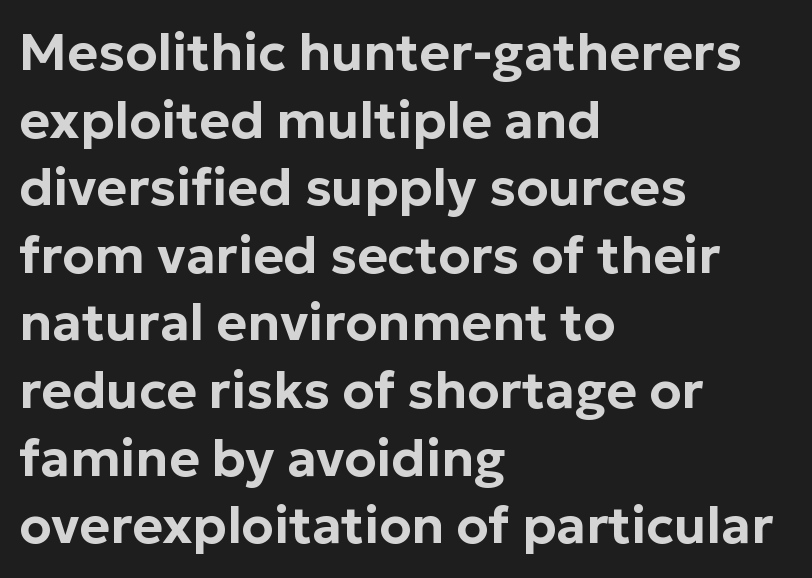
The passage shown is typed in a proportional face where columns would drift. Vertically, the passage feels balanced, rows spaced as you'd expect. The text block is weighted toward the left margin, trailing off unevenly rightward. These lines are composed in type without serifs. Standard letterfit; no display-style spreading of the glyphs. Quick note: not italic, upright.
